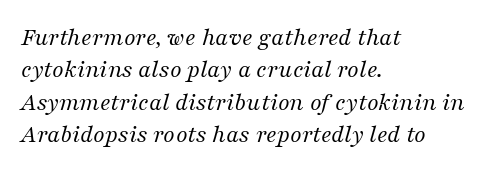
The image shows 26 px text type, italic (leaning right); set left-aligned, normal line spacing (1.25x), normal letter spacing, not underlined.
